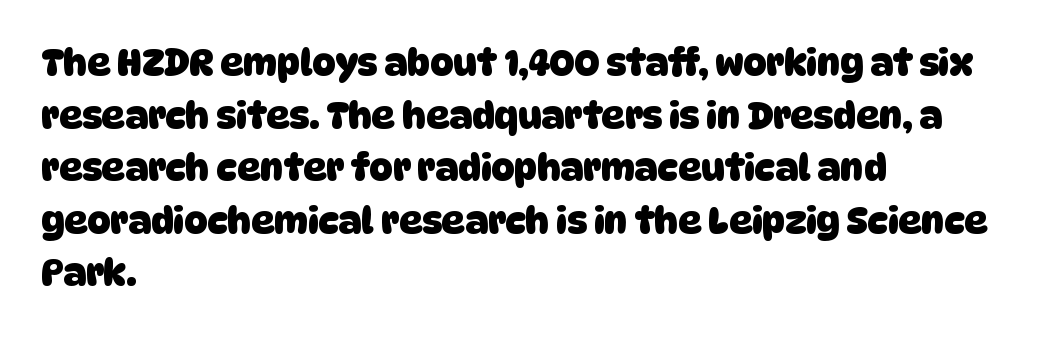
Q: Is the text bold? A: Yes.
Q: Is the typeface a serif or a sans-serif typeface? A: Sans-serif.
Q: Is the text underlined? A: No.
Q: How is the paragraph aligned? A: Left-aligned.
Q: Is the spacing between letters normal or unusually wide? A: Normal.
Q: Is the spacing between lines tight, normal or loose? A: Normal.
Q: Width (condensed, normal, or wide)? A: Normal.
Q: Stroke contrast? A: Low.
Q: x-height? A: Large.
Q: Monospaced? A: No.
